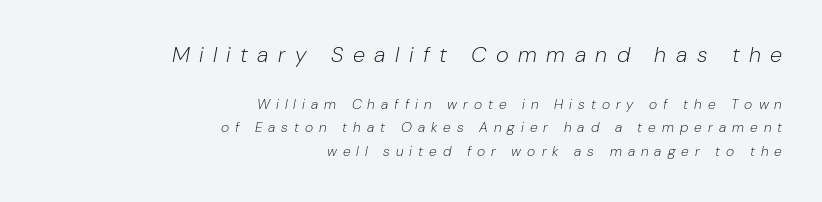
Q: Is the text bold? A: No.
Q: Is the text italic (slanted)? A: Yes, it leans right by about 10 degrees.
Q: Is the text underlined? A: No.
Q: How is the paragraph aligned? A: Right-aligned.
Q: Is the spacing between letters normal or unusually wide? A: Unusually wide.
Q: Is the spacing between lines tight, normal or loose? A: Normal.
Q: Which block of text is set in a larger size, the first (top) or the second (bottom)? A: The first (top) one.
